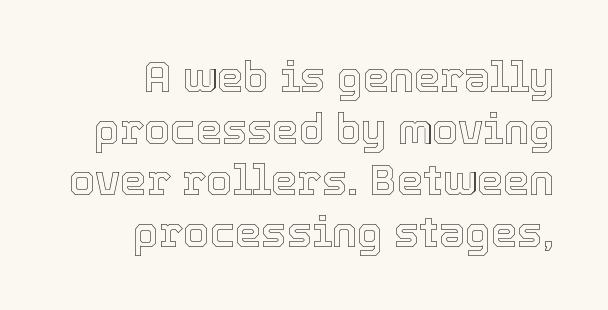
The image shows 42 px text type, upright; set right-aligned, line spacing 1.23x, normal letter spacing, not underlined; a medium x-height.
